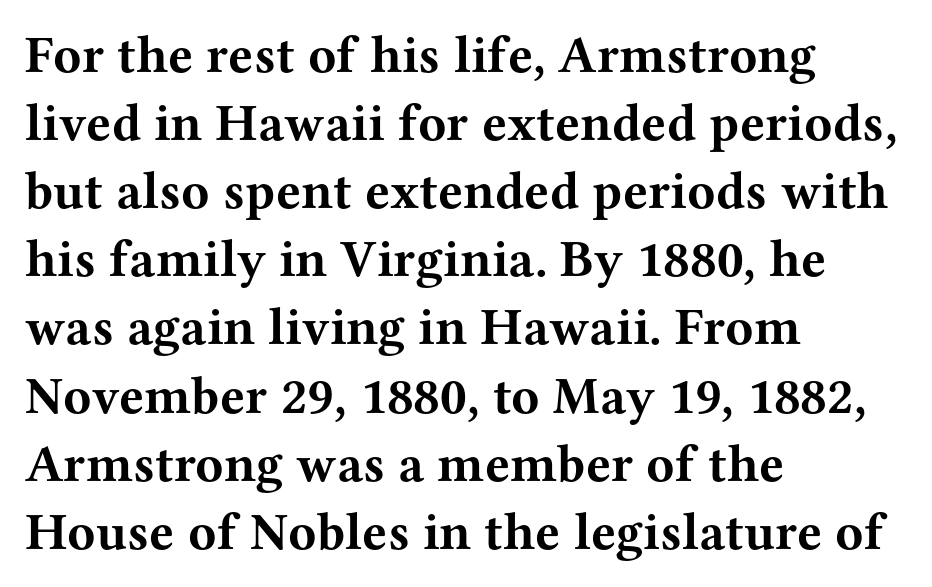
You could not count columns in this text — the font is proportionally spaced. The setting favours the left margin, as ordinary paragraphs usually do. Is there any slant? The stems are plumb. Letter spacing: default. Anything drawn beneath the words? Only blank space. Leading: standard.
